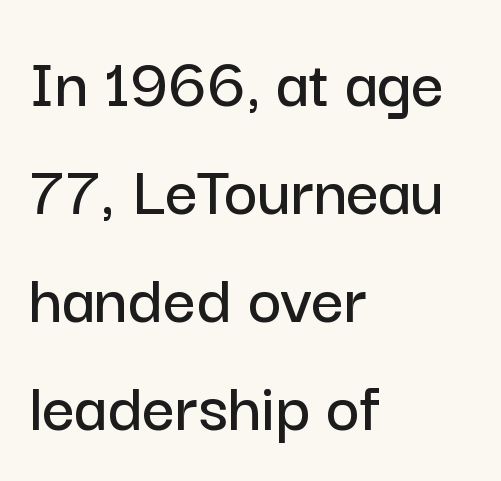
The image shows 72 px sans-serif type, upright; set left-aligned, normal line spacing (1.5x), normal letter spacing, not underlined; low stroke contrast and a medium x-height.
